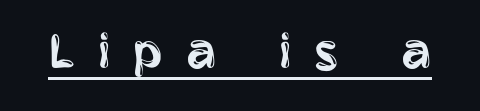
Q: Is the text bold? A: No.
Q: Is the text italic (slanted)? A: No, it is upright.
Q: Is the typeface a serif or a sans-serif typeface? A: Sans-serif.
Q: Is the text underlined? A: Yes.
Q: Is the spacing between letters normal or unusually wide? A: Unusually wide.
Q: Width (condensed, normal, or wide)? A: Condensed.
Q: Stroke contrast? A: Low.
Q: x-height? A: Large.
Q: Monospaced? A: No.
